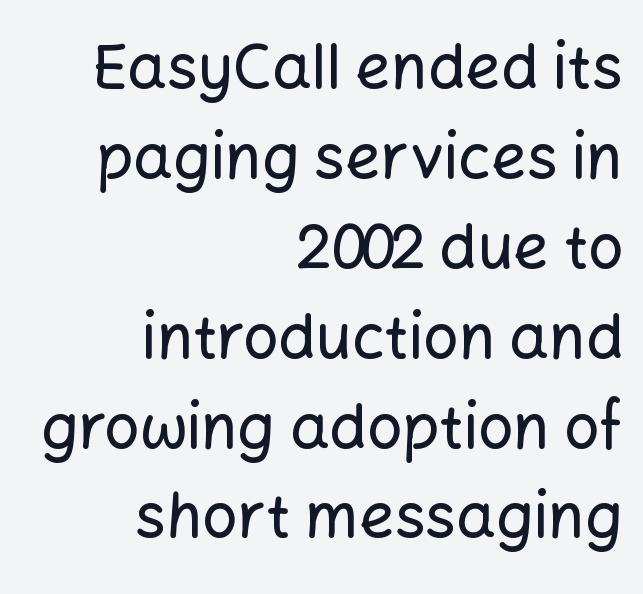
A typesetter would mark this as roman, not italic. Compared with typical body copy, the letter spacing here is the same. A clean baseline with only descenders dipping below it. The passage shown is typeset with a sans-serif family. Reading down the column, the eye jumps a familiar distance to each next line.
